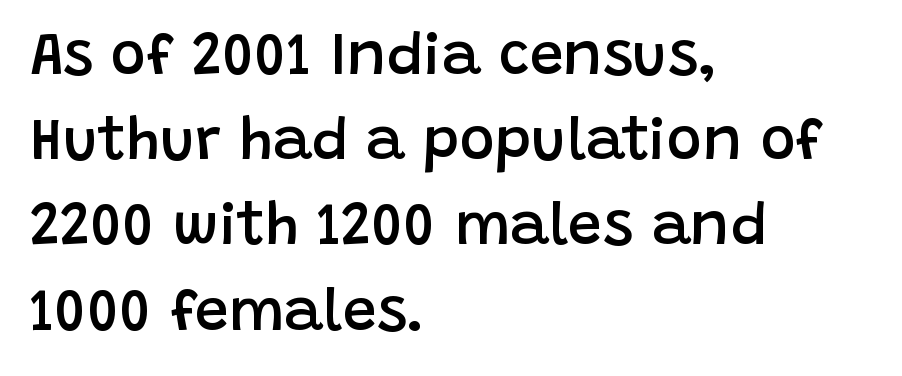
Q: Is the text bold? A: Semi-bold.
Q: Is the text italic (slanted)? A: No, it is upright.
Q: Is the typeface a serif or a sans-serif typeface? A: Sans-serif.
Q: Is the text underlined? A: No.
Q: How is the paragraph aligned? A: Left-aligned.
Q: Is the spacing between letters normal or unusually wide? A: Normal.
Q: Is the spacing between lines tight, normal or loose? A: Normal.
Q: Width (condensed, normal, or wide)? A: Normal.
Q: Stroke contrast? A: Low.
Q: x-height? A: Large.
Q: Monospaced? A: No.
